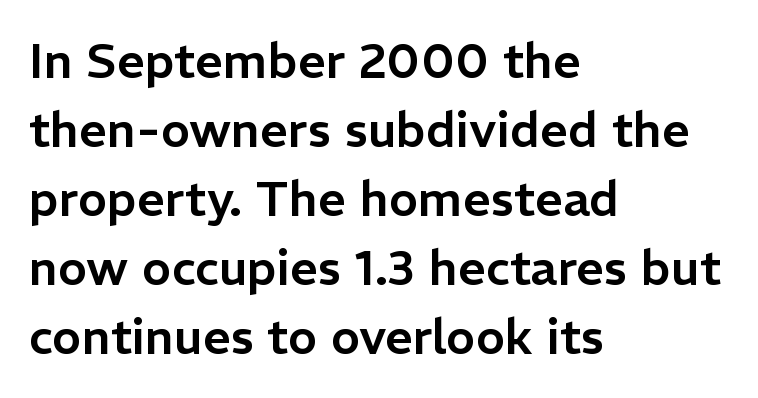
{"serif": "no", "italic": "no", "width": "normal", "stroke_contrast": "low", "x_height": "medium", "monospaced": "no", "underline": "no", "align": "left", "line_spacing": "normal", "line_spacing_ratio": 1.41, "letter_spacing": "normal", "letter_spacing_em": 0.0, "glyph_px": 49}
